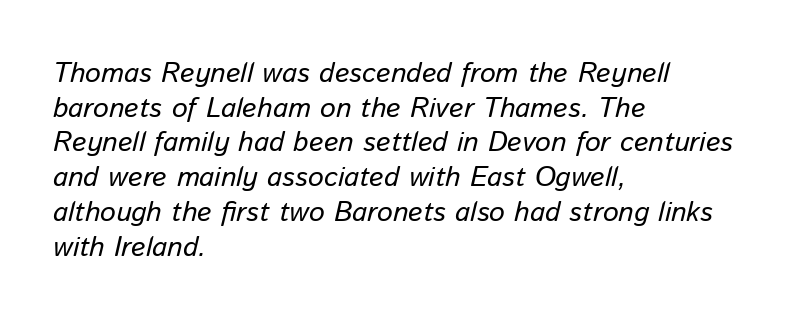
The image shows 28 px text type, italic (leaning right); set left-aligned, line spacing 1.24x, normal letter spacing, not underlined; low stroke contrast and a medium x-height.
